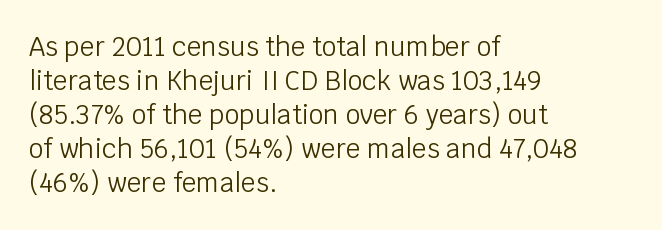
Q: Is the text bold? A: No.
Q: Is the text italic (slanted)? A: No, it is upright.
Q: Is the text underlined? A: No.
Q: How is the paragraph aligned? A: Left-aligned.
Q: Is the spacing between letters normal or unusually wide? A: Normal.
Q: Is the spacing between lines tight, normal or loose? A: Normal.
